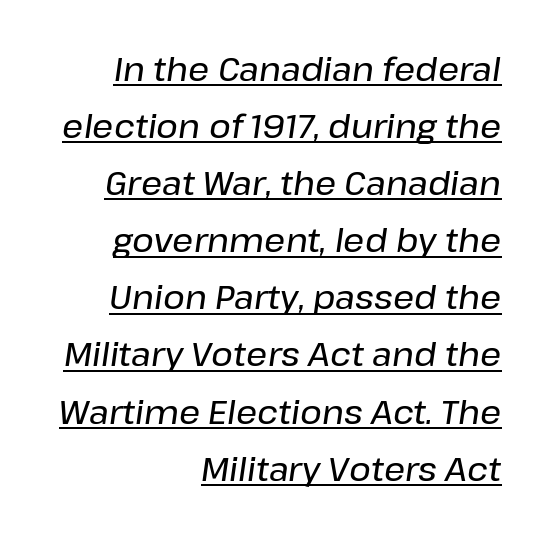
The image shows 33 px text type, italic (leaning right); set right-aligned, line spacing 1.73x, normal letter spacing, underlined; low stroke contrast and a medium x-height.
